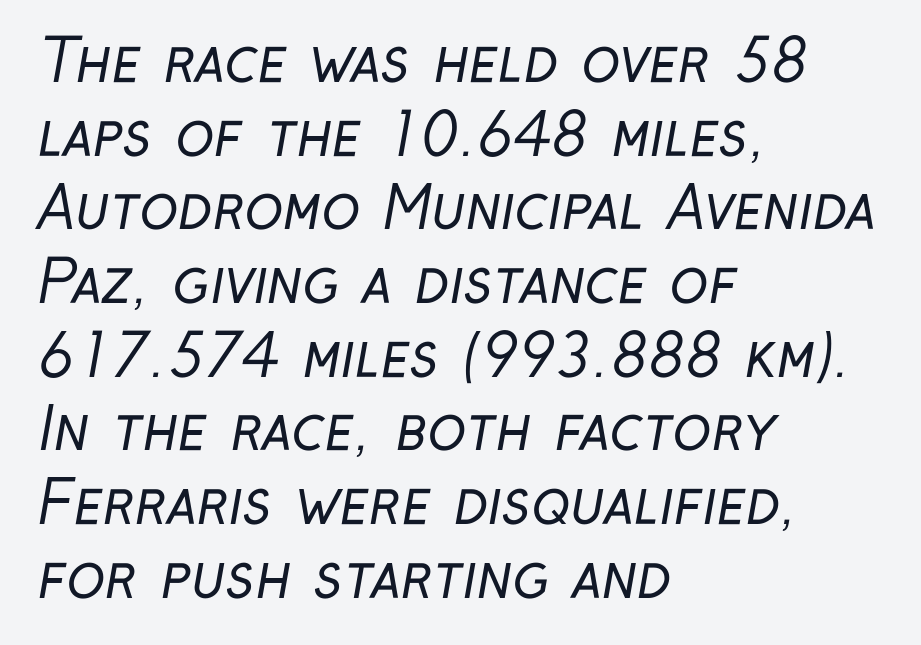
{"serif": "no", "bold": "no", "weight": "regular", "width": "condensed", "stroke_contrast": "low", "x_height": "medium", "monospaced": "no", "underline": "no", "align": "left", "line_spacing": "normal", "line_spacing_ratio": 1.27, "letter_spacing": "normal", "letter_spacing_em": 0.0, "glyph_px": 58}
